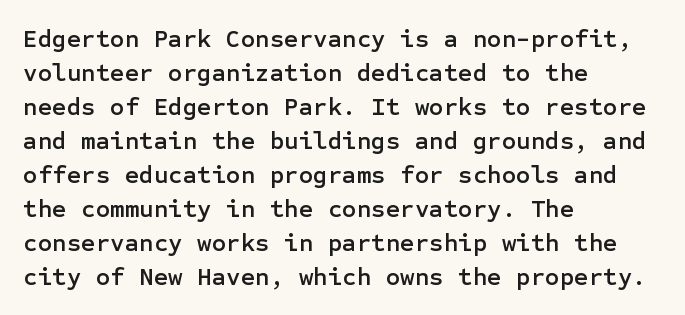
{"italic": "no", "underline": "no", "align": "left", "line_spacing": "normal", "line_spacing_ratio": 1.36, "letter_spacing": "normal", "letter_spacing_em": 0.0, "glyph_px": 25}
